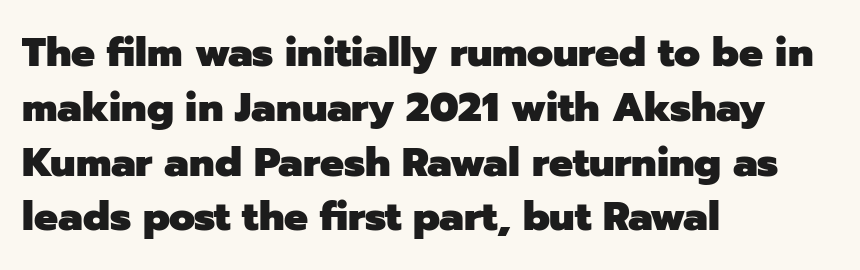
A typesetter would mark this as roman, not italic. Type style note: lacks serifs. The glyphs have the mass of a bold cut. Looks like regular typesetting: each glyph gets only the width it needs. Where is the straight margin? On the left.
